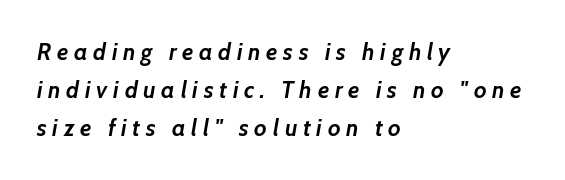
The image shows 23 px bold type, italic (leaning right); set left-aligned, normal line spacing (1.66x), unusually wide letter spacing (+0.25 em), not underlined.
